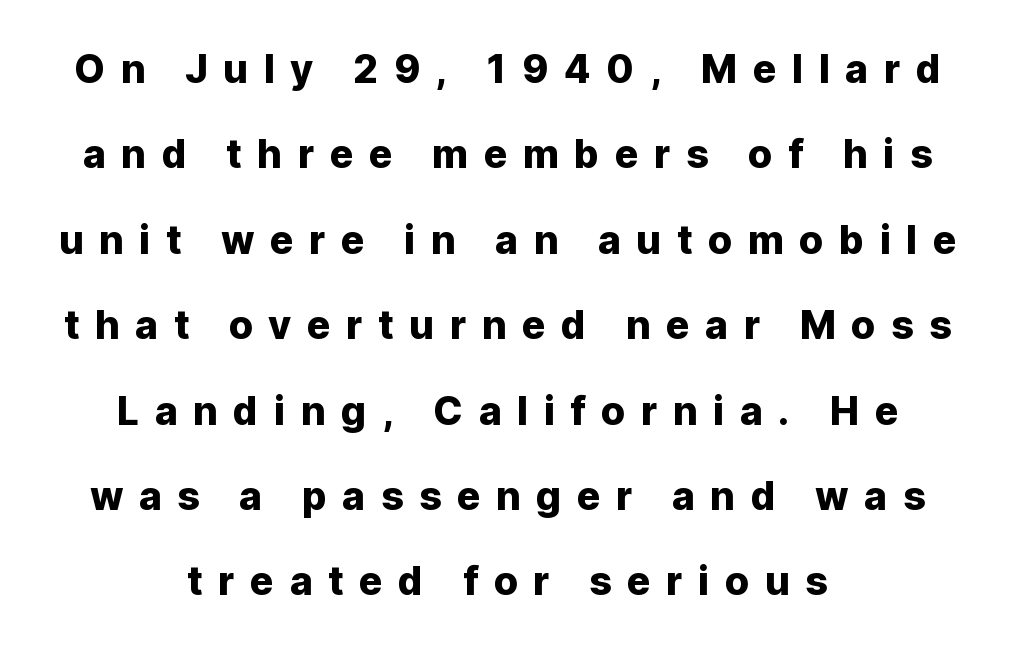
Looks like regular typesetting: each glyph gets only the width it needs. Quick note: interline space is abundant. The space directly below the letters is spotless. This sample uses expanded letter spacing, leaving extra air between glyphs. The compositor balanced each line on the midline.
